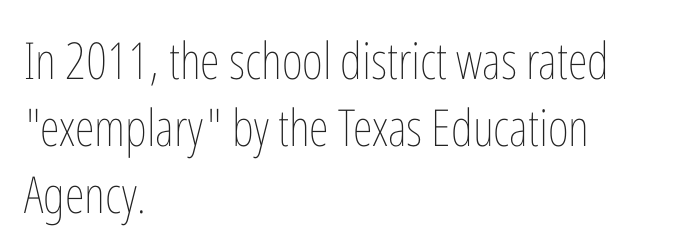
Regular leading. Descender tails drop into unmarked territory. A typesetter would call this zero additional tracking. A typesetter would call this proportional, since set widths differ per character. The specimen reads as upright at a glance. Which margin do the lines hug? The left one — the right edge is uneven.
